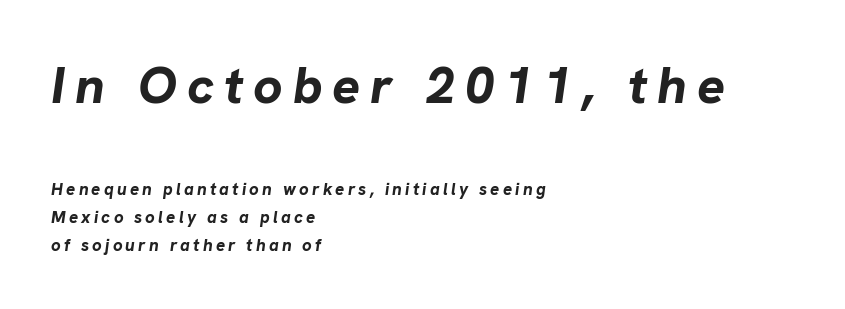
{"italic": "yes", "lean": "right", "slant_degrees": 8, "bold": "yes", "weight": "bold", "width": "normal", "stroke_contrast": "low", "x_height": "medium", "monospaced": "no", "underline": "no", "align": "left", "line_spacing": "normal", "line_spacing_ratio": 1.65, "larger_block": "first", "size_ratio": 3.06, "glyph_px": 52}
